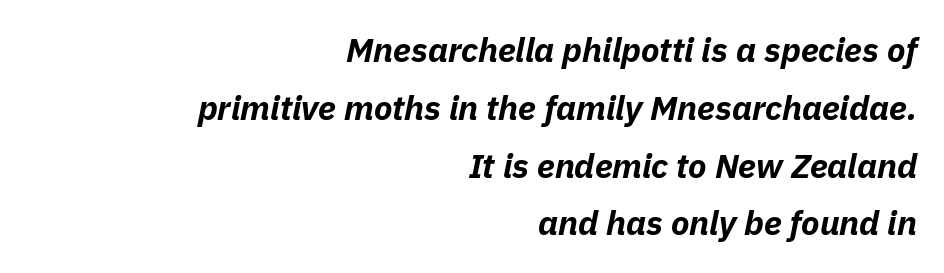
Q: Is the text bold? A: Yes.
Q: Is the text italic (slanted)? A: Yes, it leans right by about 11 degrees.
Q: Is the text underlined? A: No.
Q: How is the paragraph aligned? A: Right-aligned.
Q: Is the spacing between letters normal or unusually wide? A: Normal.
Q: Is the spacing between lines tight, normal or loose? A: Normal.
Q: Width (condensed, normal, or wide)? A: Normal.
Q: Stroke contrast? A: Low.
Q: x-height? A: Medium.
Q: Monospaced? A: No.
